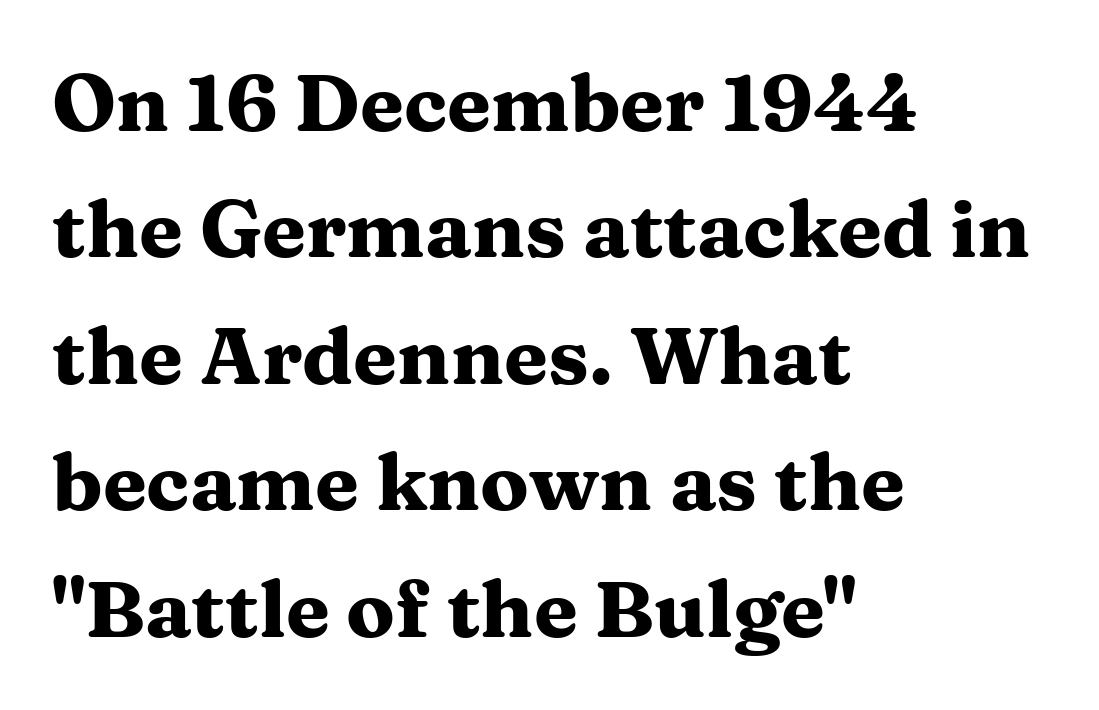
{"serif": "yes", "italic": "no", "bold": "yes", "weight": "heavy", "width": "wide", "stroke_contrast": "medium", "x_height": "medium", "monospaced": "no", "underline": "no", "align": "left", "line_spacing": "normal", "line_spacing_ratio": 1.58, "letter_spacing": "normal", "letter_spacing_em": 0.0, "glyph_px": 80}
